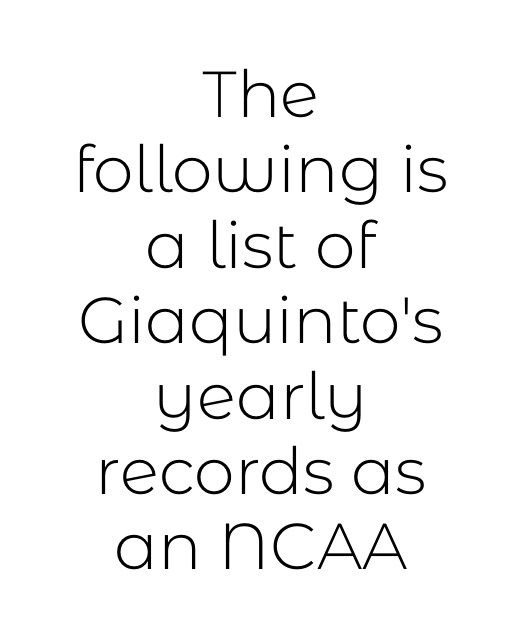
Q: Is the text bold? A: No.
Q: Is the text italic (slanted)? A: No, it is upright.
Q: Is the typeface a serif or a sans-serif typeface? A: Sans-serif.
Q: Is the text underlined? A: No.
Q: How is the paragraph aligned? A: Centered.
Q: Is the spacing between letters normal or unusually wide? A: Normal.
Q: Width (condensed, normal, or wide)? A: Normal.
Q: Stroke contrast? A: Low.
Q: x-height? A: Medium.
Q: Monospaced? A: No.
